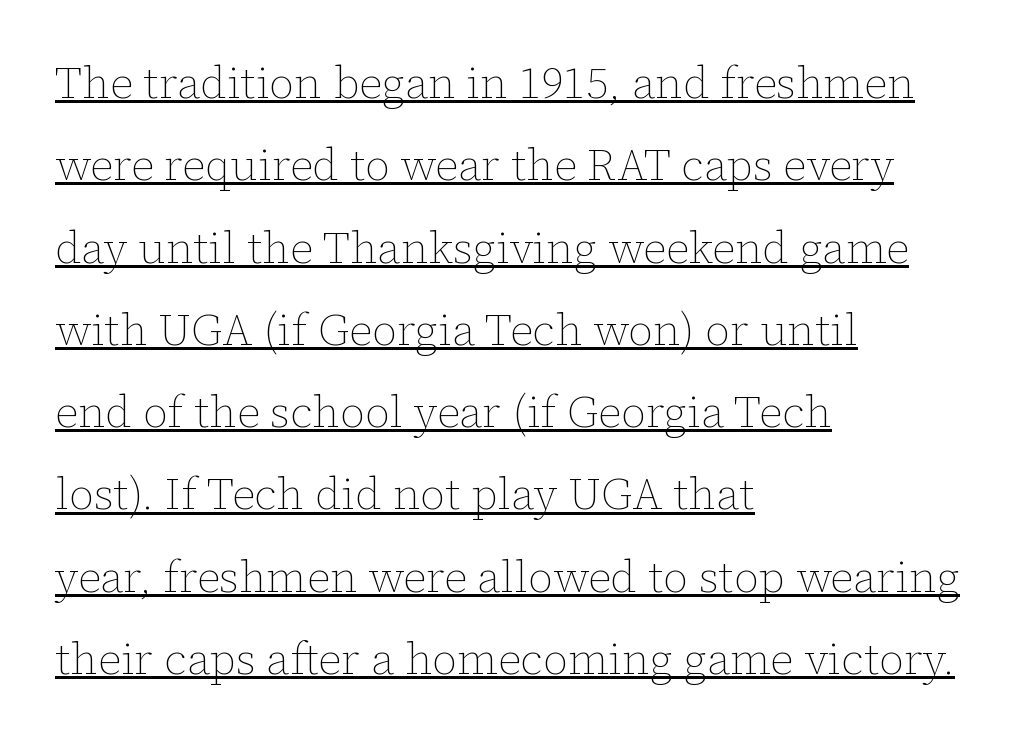
Q: Is the text bold? A: No.
Q: Is the text italic (slanted)? A: No, it is upright.
Q: Is the text underlined? A: Yes.
Q: How is the paragraph aligned? A: Left-aligned.
Q: Is the spacing between letters normal or unusually wide? A: Normal.
Q: Width (condensed, normal, or wide)? A: Normal.
Q: Stroke contrast? A: Low.
Q: x-height? A: Medium.
Q: Monospaced? A: No.
